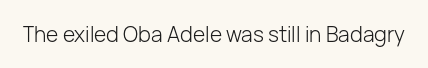
The passage shown is not underscored anywhere. The font's upright variant was chosen for this text. Stems here are at most as thick as an everyday book face. Observe the ordinary spacing: letters are neighbours, not strangers.
